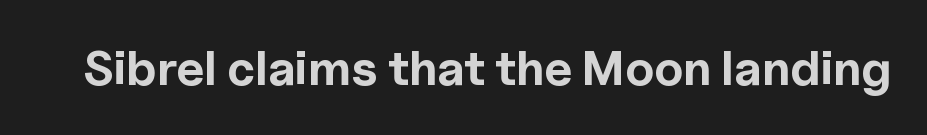
{"serif": "no", "italic": "no", "bold": "yes", "weight": "bold", "width": "normal", "x_height": "medium", "monospaced": "no", "underline": "no", "letter_spacing": "normal", "letter_spacing_em": 0.0, "glyph_px": 49}
